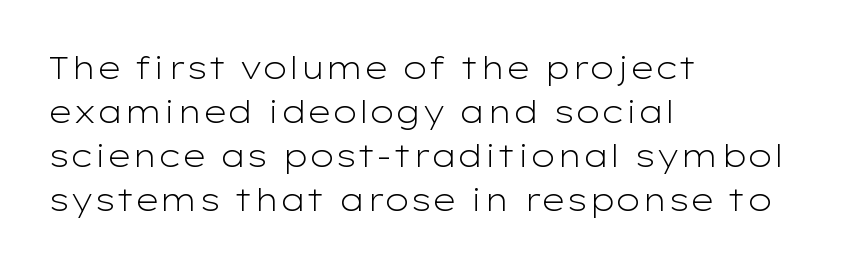
{"serif": "no", "italic": "no", "bold": "no", "weight": "light", "width": "wide", "stroke_contrast": "low", "x_height": "medium", "monospaced": "no", "underline": "no", "align": "left", "line_spacing": "normal", "line_spacing_ratio": 1.42, "letter_spacing": "normal", "letter_spacing_em": 0.0, "glyph_px": 31}
